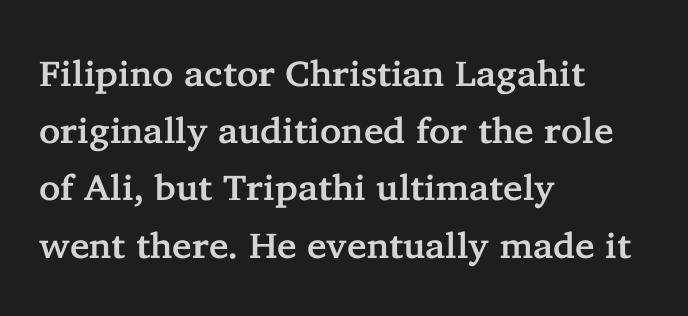
The image shows 36 px serif type, upright; set left-aligned, normal line spacing (1.59x), normal letter spacing, not underlined; low stroke contrast and a medium x-height.
